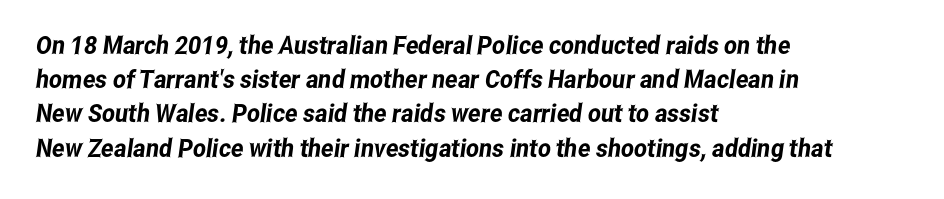
{"underline": "no", "align": "left", "line_spacing": "normal", "line_spacing_ratio": 1.37, "letter_spacing": "normal", "letter_spacing_em": 0.0, "glyph_px": 25}
